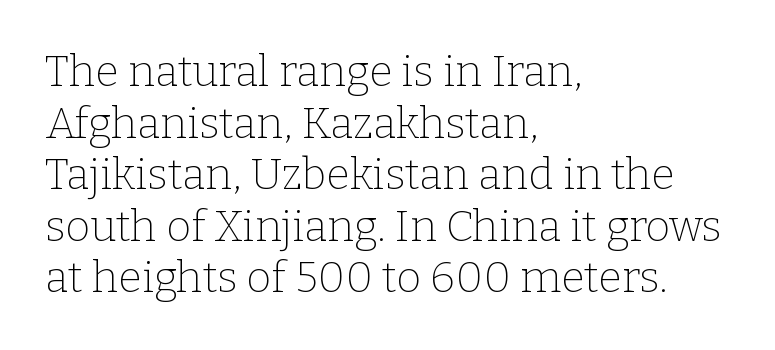
If you drew a line through each stem, it would be perfectly vertical. Spacing verdict: proportional, widths tailored to each character. The type is set solid horizontally, with unmodified tracking. The weight tops out at a normal text grade. I'd call this a serif setting — the letters wear small feet.
